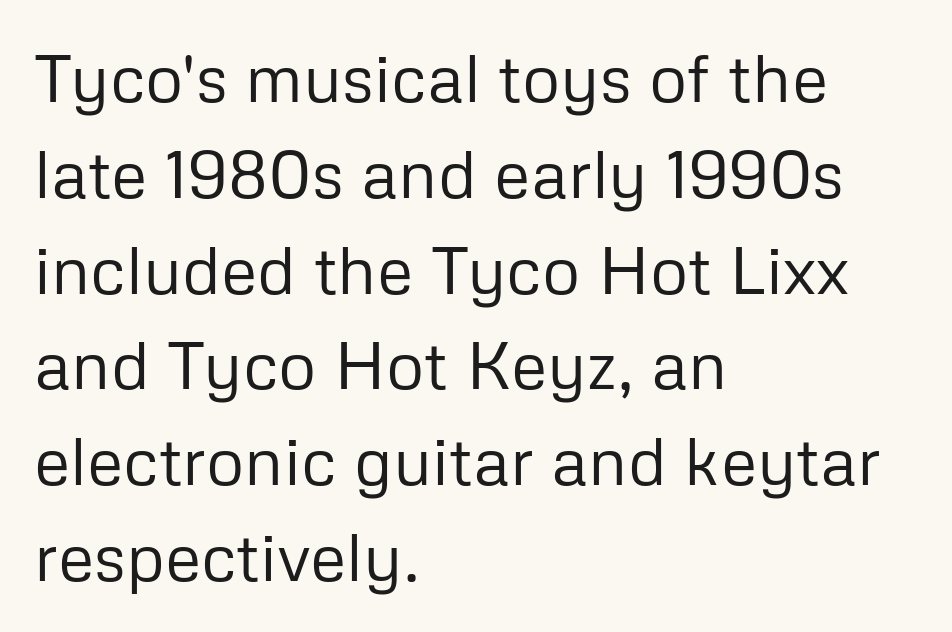
Horizontal bands of white between lines are of average thickness. Is this a fixed-width face? No — the glyphs have proportional, varying widths. Compared with a centered layout, this one pins lines to the left instead. Font category for this specimen: sans-serif. Weight class: somewhere from thin through regular. Every stem runs plumb, perpendicular to the baseline.
